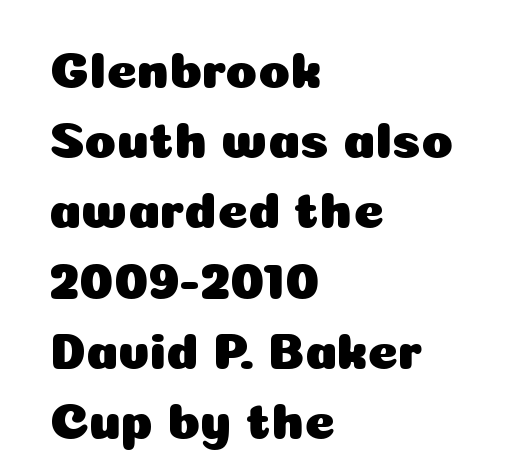
This sample has the flowing, uneven cadence of proportional lettering. Serifs: no, the terminals of the letterforms are clean. One-word summary of the alignment: left. Rule under the text: the space is simply empty. Ascenders rise straight up at ninety degrees.
